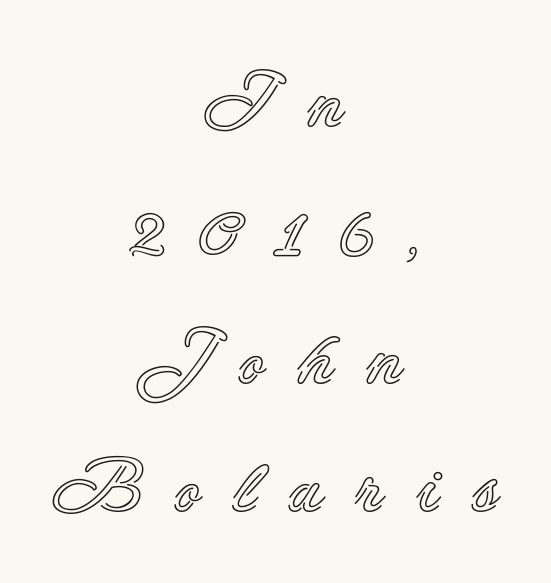
{"width": "normal", "x_height": "small", "monospaced": "no", "underline": "no", "align": "center", "line_spacing": "normal", "line_spacing_ratio": 1.69, "letter_spacing": "wide", "letter_spacing_em": 0.42, "glyph_px": 76}
